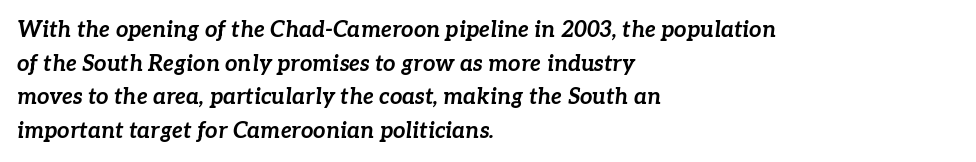
The image shows 22 px bold type, italic (leaning right); set left-aligned, normal line spacing (1.53x), normal letter spacing, not underlined.
